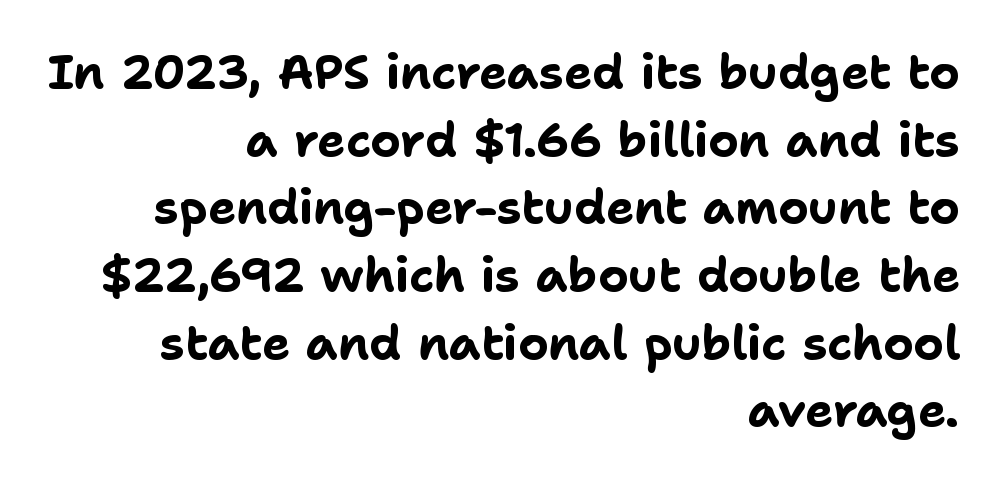
{"serif": "no", "italic": "no", "bold": "yes", "weight": "bold", "width": "normal", "stroke_contrast": "low", "x_height": "medium", "monospaced": "no", "underline": "no", "align": "right", "line_spacing": "normal", "line_spacing_ratio": 1.44, "letter_spacing": "normal", "letter_spacing_em": 0.0, "glyph_px": 47}
